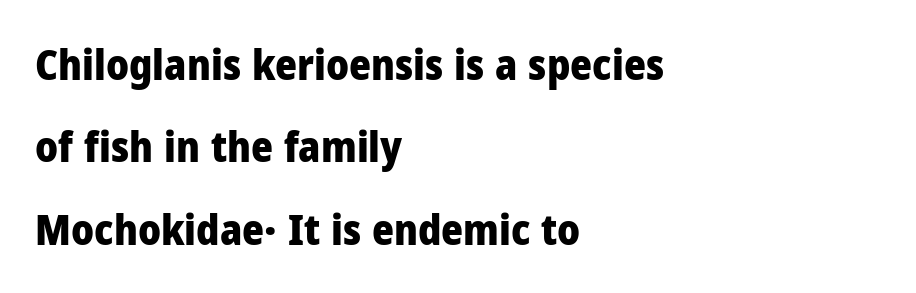
Q: Is the text bold? A: Yes.
Q: Is the text italic (slanted)? A: No, it is upright.
Q: Is the typeface a serif or a sans-serif typeface? A: Sans-serif.
Q: Is the text underlined? A: No.
Q: How is the paragraph aligned? A: Left-aligned.
Q: Is the spacing between letters normal or unusually wide? A: Normal.
Q: Is the spacing between lines tight, normal or loose? A: Loose.
Q: Width (condensed, normal, or wide)? A: Normal.
Q: Stroke contrast? A: Low.
Q: x-height? A: Medium.
Q: Monospaced? A: No.
